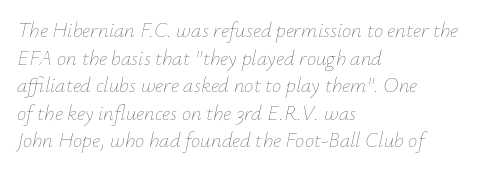
{"italic": "yes", "lean": "right", "slant_degrees": 12, "bold": "no", "underline": "no", "align": "left", "line_spacing": "normal", "line_spacing_ratio": 1.31, "letter_spacing": "normal", "letter_spacing_em": 0.0, "glyph_px": 21}
